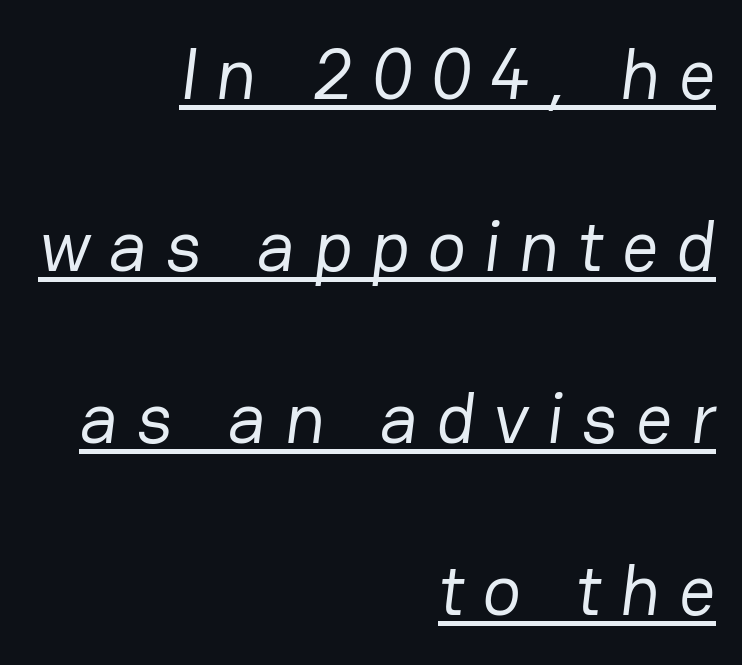
Q: Is the text bold? A: No.
Q: Is the typeface a serif or a sans-serif typeface? A: Sans-serif.
Q: Is the text underlined? A: Yes.
Q: How is the paragraph aligned? A: Right-aligned.
Q: Is the spacing between letters normal or unusually wide? A: Unusually wide.
Q: Is the spacing between lines tight, normal or loose? A: Loose.
Q: Width (condensed, normal, or wide)? A: Normal.
Q: Stroke contrast? A: Low.
Q: x-height? A: Medium.
Q: Monospaced? A: No.
